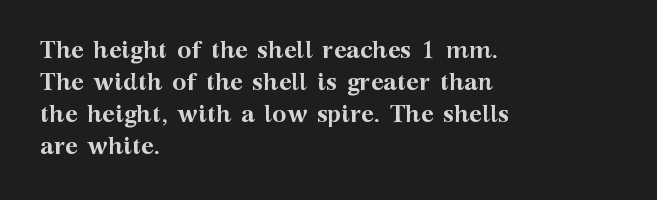
{"italic": "no", "bold": "yes", "underline": "no", "align": "left", "line_spacing": "normal", "line_spacing_ratio": 1.34, "letter_spacing": "normal", "letter_spacing_em": 0.0, "glyph_px": 24}
